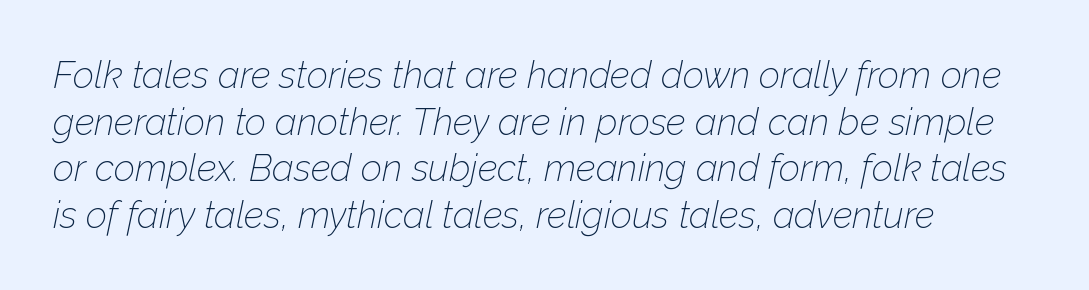
Q: Is the text bold? A: No.
Q: Is the text italic (slanted)? A: Yes, it leans right by about 12 degrees.
Q: Is the text underlined? A: No.
Q: How is the paragraph aligned? A: Left-aligned.
Q: Is the spacing between letters normal or unusually wide? A: Normal.
Q: Is the spacing between lines tight, normal or loose? A: Normal.
Q: Width (condensed, normal, or wide)? A: Normal.
Q: Stroke contrast? A: Low.
Q: x-height? A: Medium.
Q: Monospaced? A: No.
